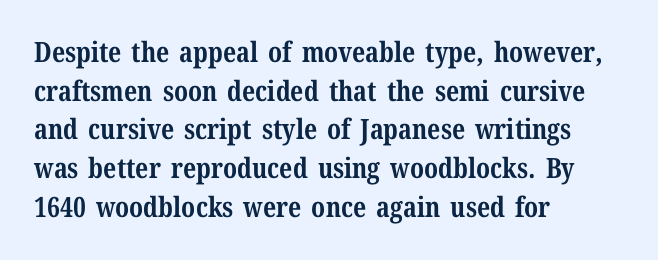
The image shows 28 px bold serif type, upright; set left-aligned, normal line spacing (1.38x), normal letter spacing, not underlined; medium stroke contrast and a medium x-height.
